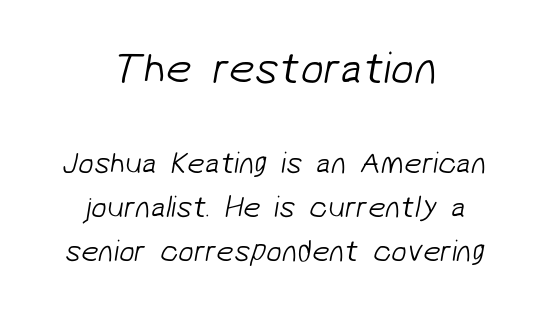
Q: Is the text bold? A: No.
Q: Is the typeface a serif or a sans-serif typeface? A: Sans-serif.
Q: Is the text underlined? A: No.
Q: How is the paragraph aligned? A: Centered.
Q: Is the spacing between letters normal or unusually wide? A: Normal.
Q: Is the spacing between lines tight, normal or loose? A: Normal.
Q: Which block of text is set in a larger size, the first (top) or the second (bottom)? A: The first (top) one.
Q: Width (condensed, normal, or wide)? A: Normal.
Q: Stroke contrast? A: Low.
Q: x-height? A: Medium.
Q: Monospaced? A: No.
